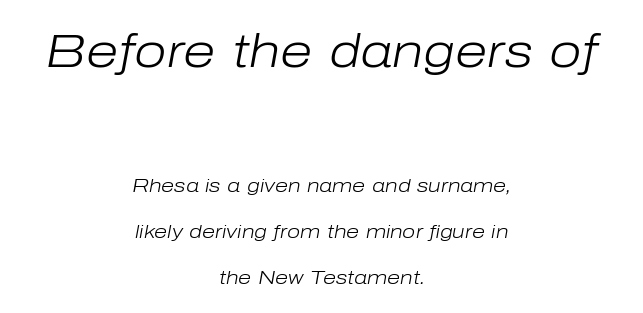
Q: Is the text bold? A: No.
Q: Is the text italic (slanted)? A: Yes, it leans right by about 10 degrees.
Q: Is the text underlined? A: No.
Q: How is the paragraph aligned? A: Centered.
Q: Is the spacing between letters normal or unusually wide? A: Normal.
Q: Is the spacing between lines tight, normal or loose? A: Loose.
Q: Which block of text is set in a larger size, the first (top) or the second (bottom)? A: The first (top) one.
Q: Width (condensed, normal, or wide)? A: Normal.
Q: Stroke contrast? A: Low.
Q: x-height? A: Medium.
Q: Monospaced? A: No.
